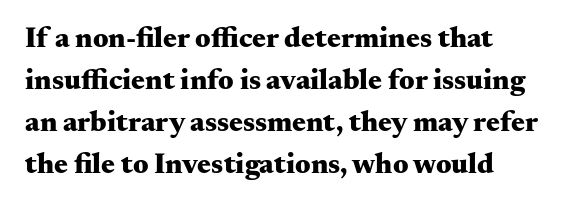
The image shows 29 px heavy, wide serif type, upright; set left-aligned, normal line spacing (1.45x), normal letter spacing, not underlined; medium stroke contrast and a small x-height.
